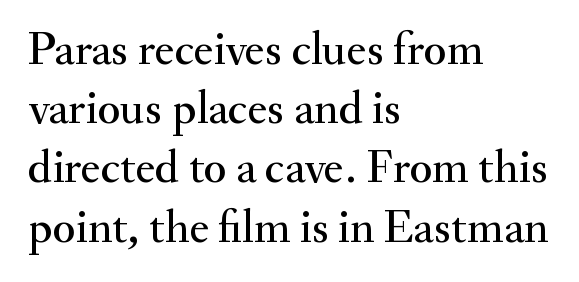
Each line starts at the same left margin while the right side varies. If you drew a line through each stem, it would be perfectly vertical. The space between consecutive lines is moderate. A typesetter would call this proportional, since set widths differ per character. A serif font was chosen for this passage. These lines keep a tight, regular rhythm from letter to letter.
